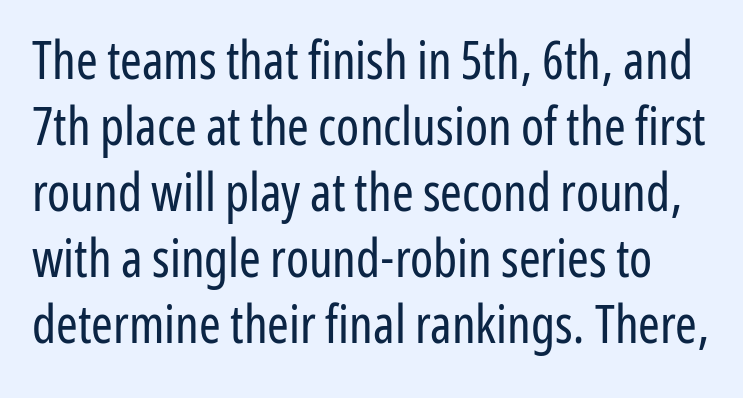
{"serif": "no", "italic": "no", "bold": "no", "weight": "regular", "width": "condensed", "stroke_contrast": "low", "x_height": "medium", "monospaced": "no", "underline": "no", "line_spacing": "normal", "line_spacing_ratio": 1.27, "letter_spacing": "normal", "letter_spacing_em": 0.0, "glyph_px": 52}
